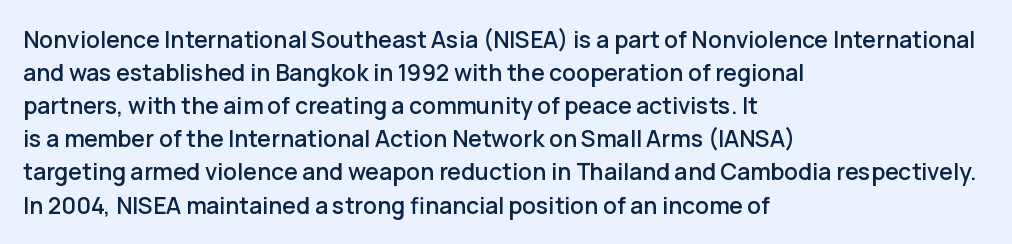
The block of text has a typical density, with ordinary space between rows. Tracking here is standard; glyphs follow each other at the usual distance. The strip under each line holds only bare page. The lettering holds an erect, upright posture throughout. Teacher's note: observe the even left margin — that is flush-left alignment.
